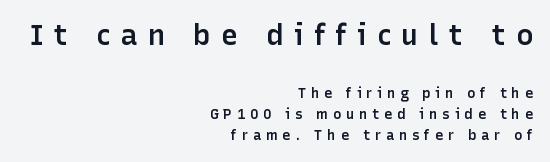
Q: Is the text bold? A: Semi-bold.
Q: Is the text italic (slanted)? A: No, it is upright.
Q: Is the typeface a serif or a sans-serif typeface? A: Sans-serif.
Q: Is the text underlined? A: No.
Q: How is the paragraph aligned? A: Right-aligned.
Q: Is the spacing between letters normal or unusually wide? A: Unusually wide.
Q: Is the spacing between lines tight, normal or loose? A: Normal.
Q: Which block of text is set in a larger size, the first (top) or the second (bottom)? A: The first (top) one.
Q: Width (condensed, normal, or wide)? A: Normal.
Q: Stroke contrast? A: Low.
Q: x-height? A: Medium.
Q: Monospaced? A: No.
